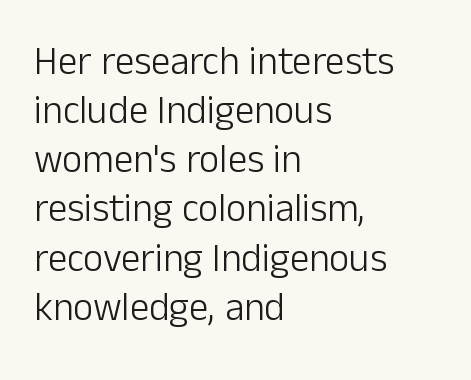
{"serif": "no", "italic": "no", "bold": "no", "weight": "light", "width": "normal", "stroke_contrast": "low", "x_height": "medium", "monospaced": "no", "underline": "no", "align": "left", "line_spacing": "normal", "line_spacing_ratio": 1.26, "letter_spacing": "normal", "letter_spacing_em": 0.0, "glyph_px": 39}
